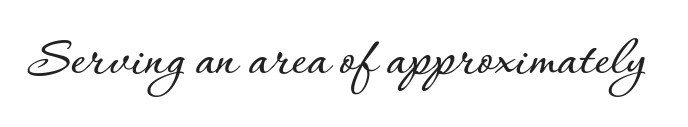
Q: Is the text italic (slanted)? A: Yes.
Q: Is the text underlined? A: No.
Q: Is the spacing between letters normal or unusually wide? A: Normal.
Q: Width (condensed, normal, or wide)? A: Normal.
Q: Stroke contrast? A: Low.
Q: x-height? A: Small.
Q: Monospaced? A: No.
